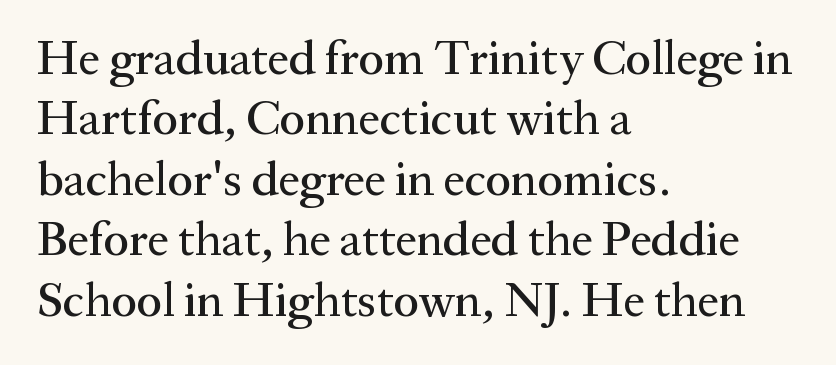
Q: Is the text italic (slanted)? A: No, it is upright.
Q: Is the typeface a serif or a sans-serif typeface? A: Serif.
Q: Is the text underlined? A: No.
Q: How is the paragraph aligned? A: Left-aligned.
Q: Is the spacing between letters normal or unusually wide? A: Normal.
Q: Is the spacing between lines tight, normal or loose? A: Normal.
Q: Width (condensed, normal, or wide)? A: Normal.
Q: Stroke contrast? A: Medium.
Q: x-height? A: Medium.
Q: Monospaced? A: No.
